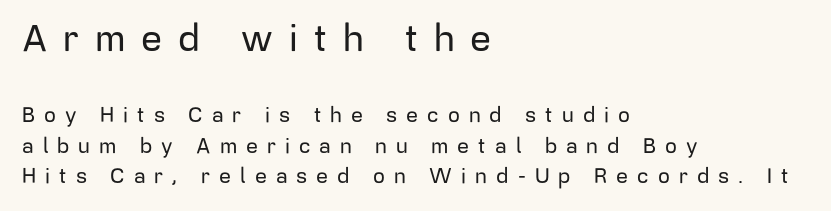
This sample uses expanded letter spacing, leaving extra air between glyphs. The text was rendered using a sans face with plain stroke endings. Just letters on the line, the space beneath them empty. The rendering uses natural spacing where letterforms have individual widths. Caption: multi-line text, flush left, ragged right. A roman cut, with each character standing at attention.
